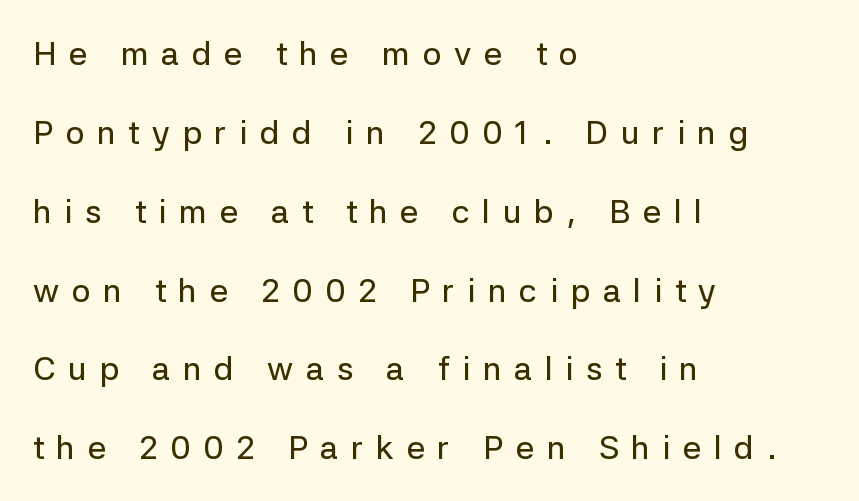
Q: Is the text italic (slanted)? A: No, it is upright.
Q: Is the typeface a serif or a sans-serif typeface? A: Sans-serif.
Q: Is the text underlined? A: No.
Q: How is the paragraph aligned? A: Left-aligned.
Q: Is the spacing between letters normal or unusually wide? A: Unusually wide.
Q: Is the spacing between lines tight, normal or loose? A: Loose.
Q: Width (condensed, normal, or wide)? A: Normal.
Q: Stroke contrast? A: Low.
Q: x-height? A: Medium.
Q: Monospaced? A: No.
